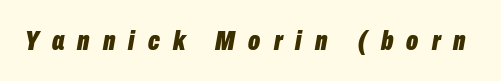
Q: Is the text bold? A: Yes.
Q: Is the text italic (slanted)? A: Yes, it leans right by about 10 degrees.
Q: Is the text underlined? A: No.
Q: Is the spacing between letters normal or unusually wide? A: Unusually wide.
Q: Width (condensed, normal, or wide)? A: Condensed.
Q: Stroke contrast? A: Low.
Q: x-height? A: Medium.
Q: Monospaced? A: No.
